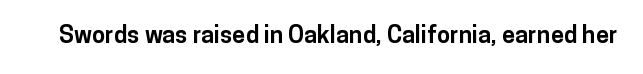
{"italic": "no", "bold": "yes", "underline": "no", "letter_spacing": "normal", "letter_spacing_em": 0.0, "glyph_px": 24}
